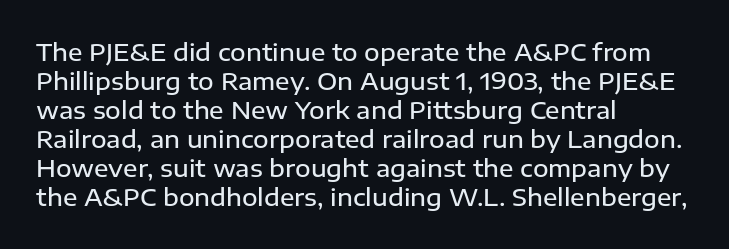
The image shows 24 px text type, upright; set left-aligned, line spacing 1.21x, normal letter spacing, not underlined.
